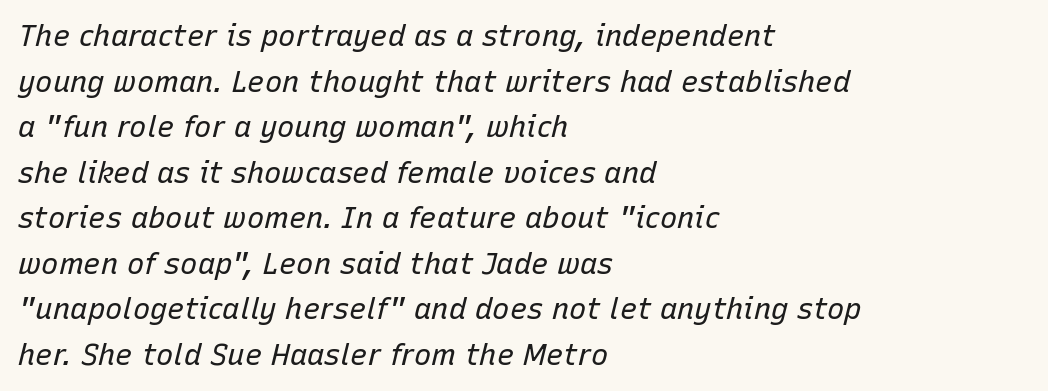
{"italic": "yes", "lean": "right", "slant_degrees": 15, "bold": "no", "weight": "regular", "width": "normal", "stroke_contrast": "low", "x_height": "medium", "monospaced": "no", "underline": "no", "align": "left", "line_spacing": "normal", "line_spacing_ratio": 1.57, "letter_spacing": "normal", "letter_spacing_em": 0.0, "glyph_px": 29}
